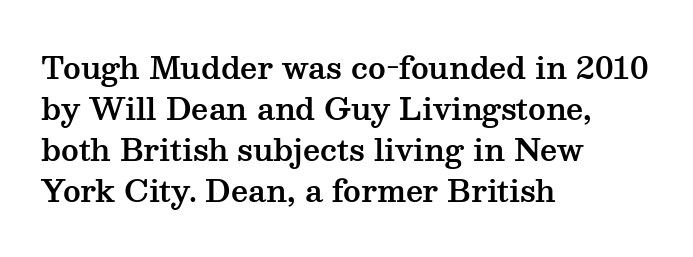
Q: Is the text italic (slanted)? A: No, it is upright.
Q: Is the typeface a serif or a sans-serif typeface? A: Serif.
Q: Is the text underlined? A: No.
Q: How is the paragraph aligned? A: Left-aligned.
Q: Is the spacing between letters normal or unusually wide? A: Normal.
Q: Is the spacing between lines tight, normal or loose? A: Normal.
Q: Width (condensed, normal, or wide)? A: Wide.
Q: Stroke contrast? A: Medium.
Q: x-height? A: Medium.
Q: Monospaced? A: No.
